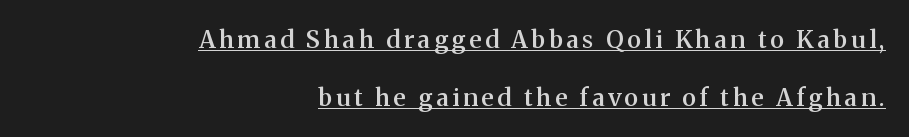
The image shows 24 px text type, upright; set right-aligned, loose line spacing (2.41x), underlined.
